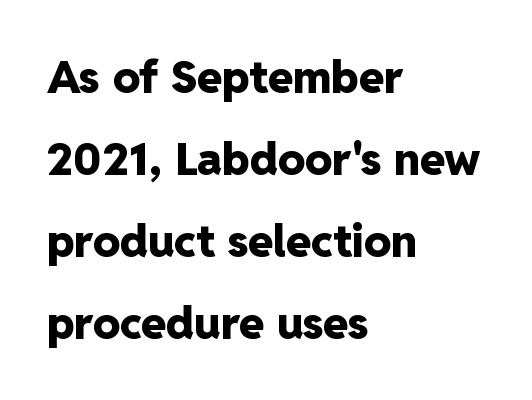
Here the designer chose a conventional face with non-uniform glyph widths. The font family rendered here belongs to the sans-serif group. Set as a true bold cut, around the 700 mark. This is the regular roman posture of the typeface. The type is set solid horizontally, with unmodified tracking. No word sits above an underline.
